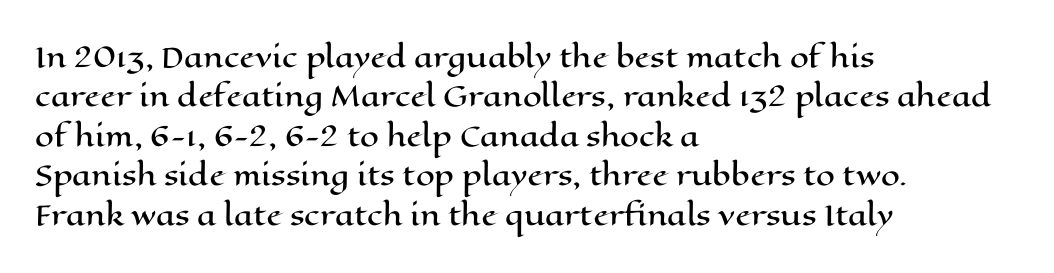
The image shows 27 px text type, upright; set left-aligned, normal line spacing (1.46x), normal letter spacing, not underlined.
